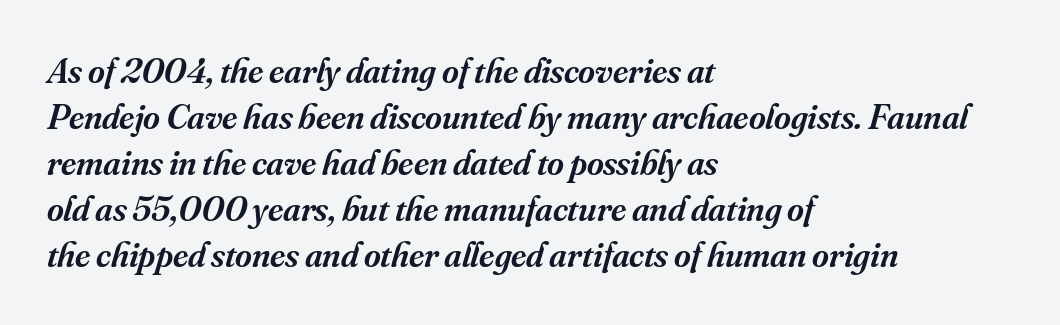
{"serif": "yes", "italic": "yes", "lean": "right", "slant_degrees": 16, "bold": "semi", "weight": "semibold", "width": "normal", "stroke_contrast": "medium", "x_height": "small", "monospaced": "no", "underline": "no", "align": "left", "line_spacing": "normal", "line_spacing_ratio": 1.28, "letter_spacing": "normal", "letter_spacing_em": 0.0, "glyph_px": 36}
